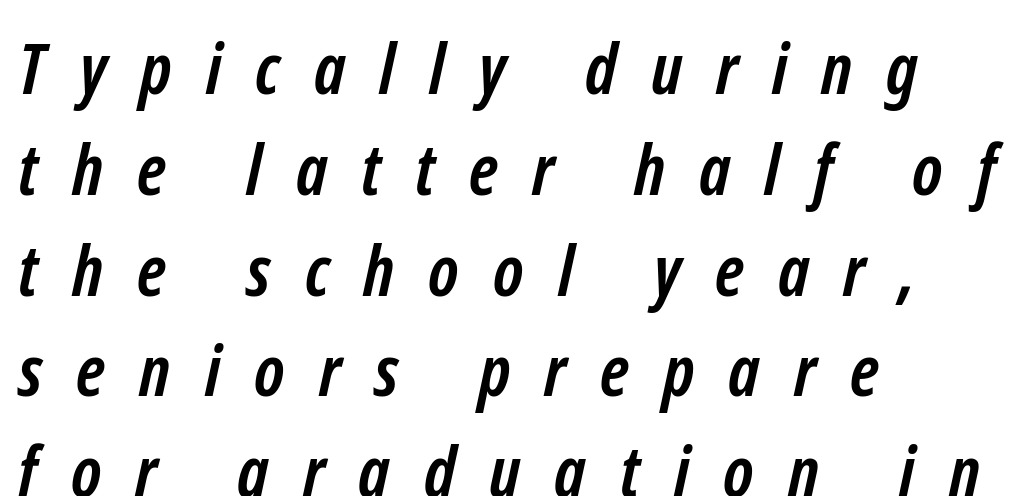
Q: Is the text bold? A: Yes.
Q: Is the typeface a serif or a sans-serif typeface? A: Sans-serif.
Q: Is the text underlined? A: No.
Q: How is the paragraph aligned? A: Left-aligned.
Q: Is the spacing between letters normal or unusually wide? A: Unusually wide.
Q: Is the spacing between lines tight, normal or loose? A: Normal.
Q: Width (condensed, normal, or wide)? A: Condensed.
Q: Stroke contrast? A: Low.
Q: x-height? A: Medium.
Q: Monospaced? A: No.
